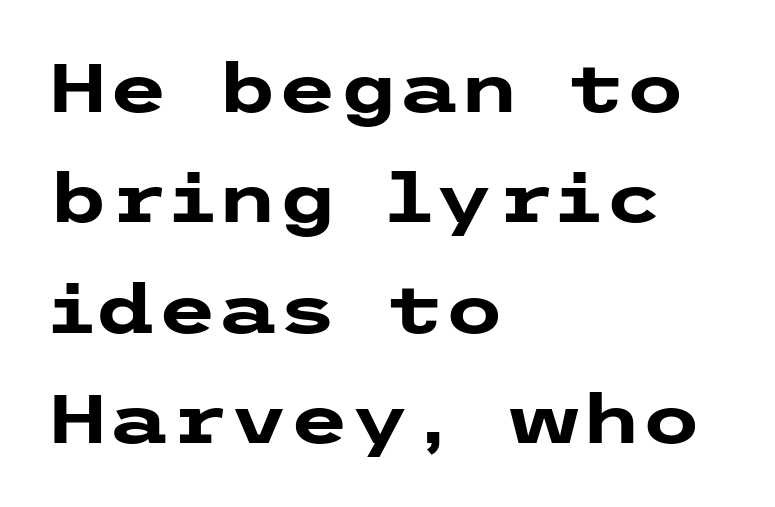
Q: Is the text bold? A: Yes.
Q: Is the text italic (slanted)? A: No, it is upright.
Q: Is the typeface a serif or a sans-serif typeface? A: Sans-serif.
Q: Is the text underlined? A: No.
Q: How is the paragraph aligned? A: Left-aligned.
Q: Is the spacing between letters normal or unusually wide? A: Normal.
Q: Is the spacing between lines tight, normal or loose? A: Normal.
Q: Width (condensed, normal, or wide)? A: Wide.
Q: Stroke contrast? A: Low.
Q: x-height? A: Medium.
